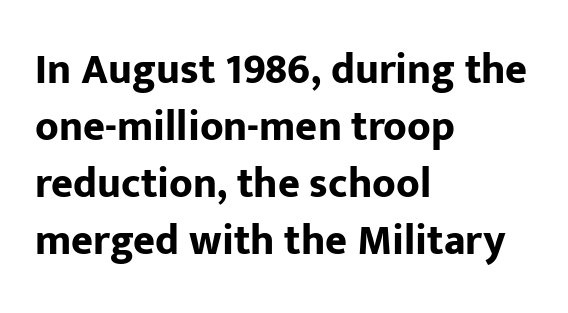
The image shows 42 px bold sans-serif type, upright; set left-aligned, normal line spacing (1.36x), normal letter spacing, not underlined; low stroke contrast and a medium x-height.
